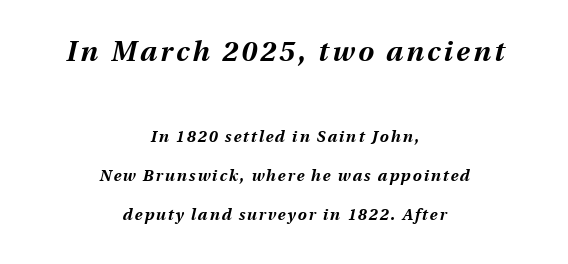
Q: Is the text bold? A: Yes.
Q: Is the text italic (slanted)? A: Yes, it leans right by about 13 degrees.
Q: Is the text underlined? A: No.
Q: How is the paragraph aligned? A: Centered.
Q: Is the spacing between lines tight, normal or loose? A: Loose.
Q: Which block of text is set in a larger size, the first (top) or the second (bottom)? A: The first (top) one.
Q: Width (condensed, normal, or wide)? A: Normal.
Q: Stroke contrast? A: Medium.
Q: x-height? A: Medium.
Q: Monospaced? A: No.
